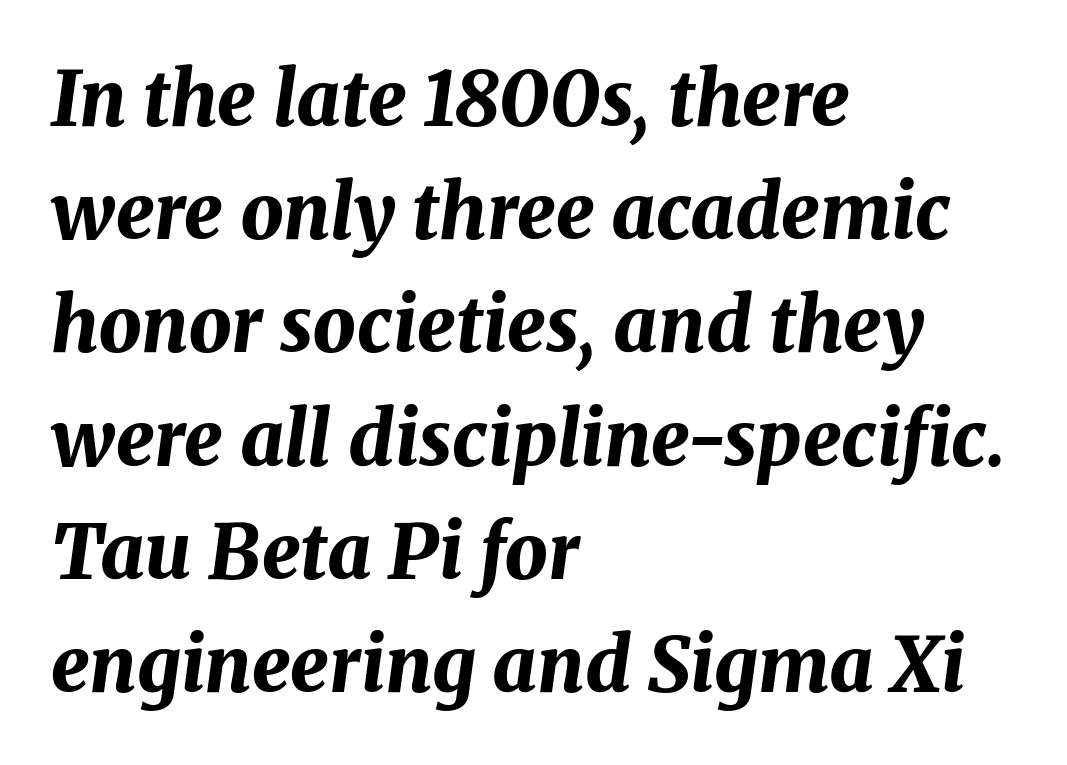
Q: Is the text bold? A: Yes.
Q: Is the text italic (slanted)? A: Yes, it leans right by about 8 degrees.
Q: Is the text underlined? A: No.
Q: How is the paragraph aligned? A: Left-aligned.
Q: Is the spacing between letters normal or unusually wide? A: Normal.
Q: Is the spacing between lines tight, normal or loose? A: Normal.
Q: Width (condensed, normal, or wide)? A: Normal.
Q: Stroke contrast? A: Medium.
Q: x-height? A: Medium.
Q: Monospaced? A: No.
